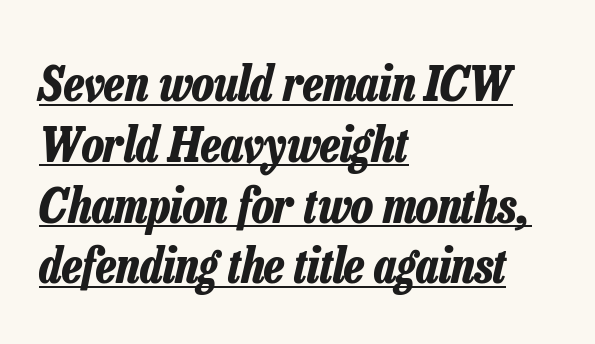
Does the copy run flush right? No — it runs flush left. Italic? Definitely — the glyphs are oblique. This sample has the flowing, uneven cadence of proportional lettering. Nothing unusual about the tracking: characters are spaced as the font intends. In designer terms, the underline attribute is active on this setting.
